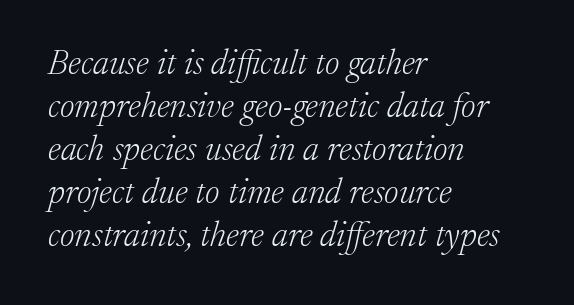
{"serif": "yes", "italic": "yes", "lean": "right", "slant_degrees": 17, "bold": "no", "weight": "light", "width": "normal", "stroke_contrast": "low", "x_height": "medium", "monospaced": "no", "underline": "no", "align": "left", "line_spacing_ratio": 1.23, "letter_spacing": "normal", "letter_spacing_em": 0.0, "glyph_px": 35}
